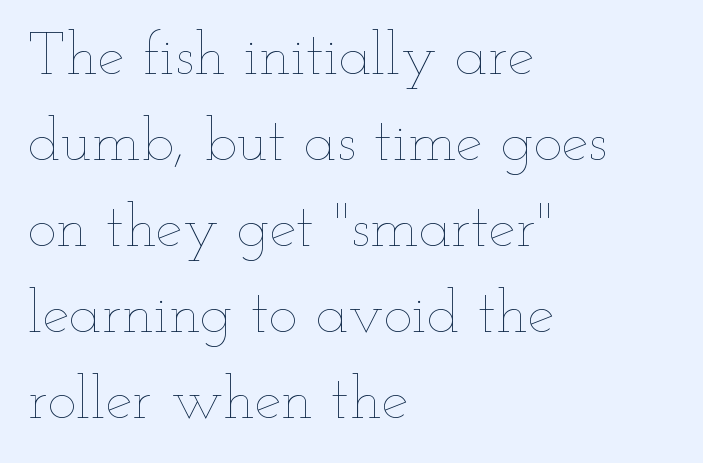
{"italic": "no", "bold": "no", "weight": "thin", "width": "wide", "stroke_contrast": "low", "x_height": "small", "monospaced": "no", "underline": "no", "align": "left", "line_spacing": "normal", "line_spacing_ratio": 1.41, "letter_spacing": "normal", "letter_spacing_em": 0.0, "glyph_px": 61}
